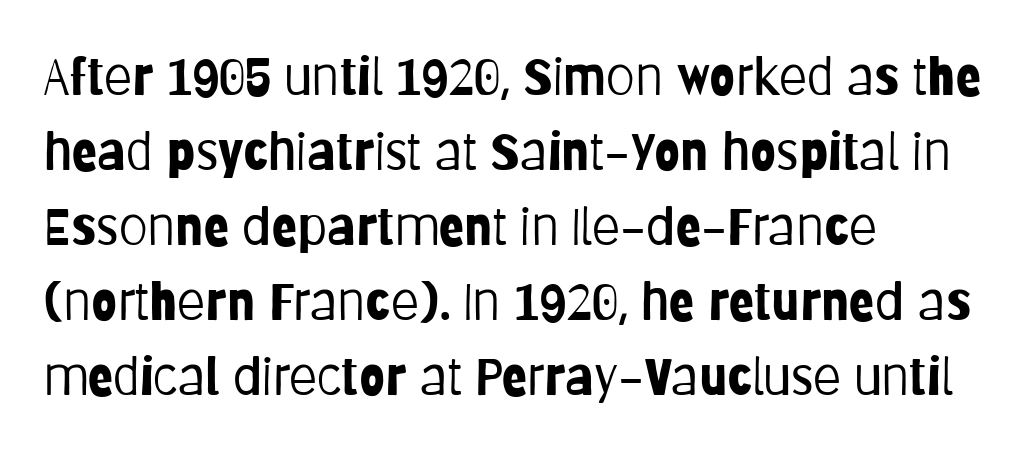
The strip under each line holds only bare page. The rendering uses natural spacing where letterforms have individual widths. Posture: vertical. A sans-serif font was chosen for this passage. Nobody touched the tracking dial on this one.
